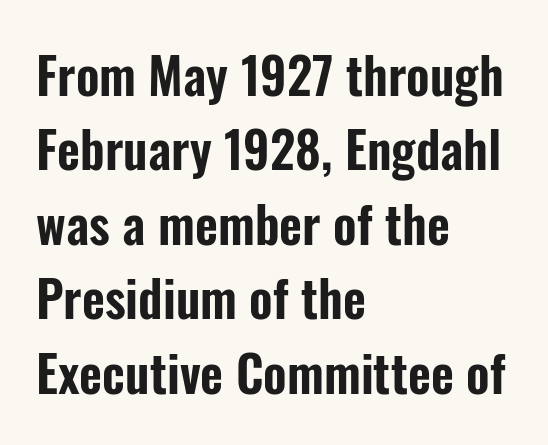
Q: Is the text italic (slanted)? A: No, it is upright.
Q: Is the typeface a serif or a sans-serif typeface? A: Sans-serif.
Q: Is the text underlined? A: No.
Q: How is the paragraph aligned? A: Left-aligned.
Q: Is the spacing between letters normal or unusually wide? A: Normal.
Q: Is the spacing between lines tight, normal or loose? A: Normal.
Q: Width (condensed, normal, or wide)? A: Condensed.
Q: Stroke contrast? A: Low.
Q: x-height? A: Medium.
Q: Monospaced? A: No.
